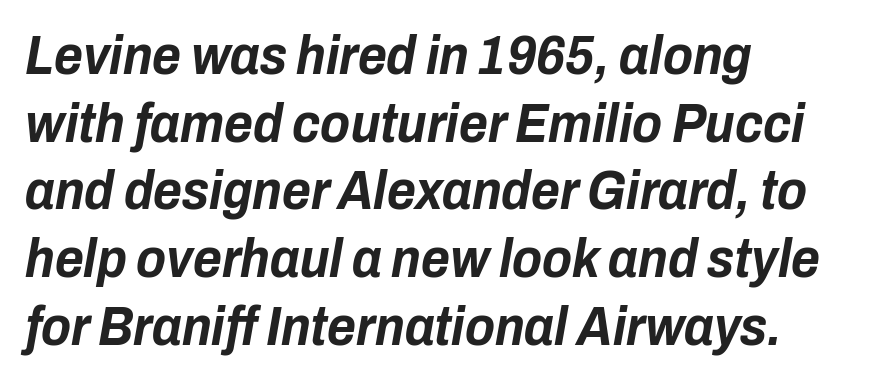
The whole block is typeset with a tilt. The font is running at its bold setting. Note the varied advance widths — an 'i' is clearly narrower than an 'm'. The glyphs are unaccompanied by any horizontal stroke below them. This rendering uses left alignment, leaving the right contour irregular. Spacing between characters is what you'd get straight out of the box.
